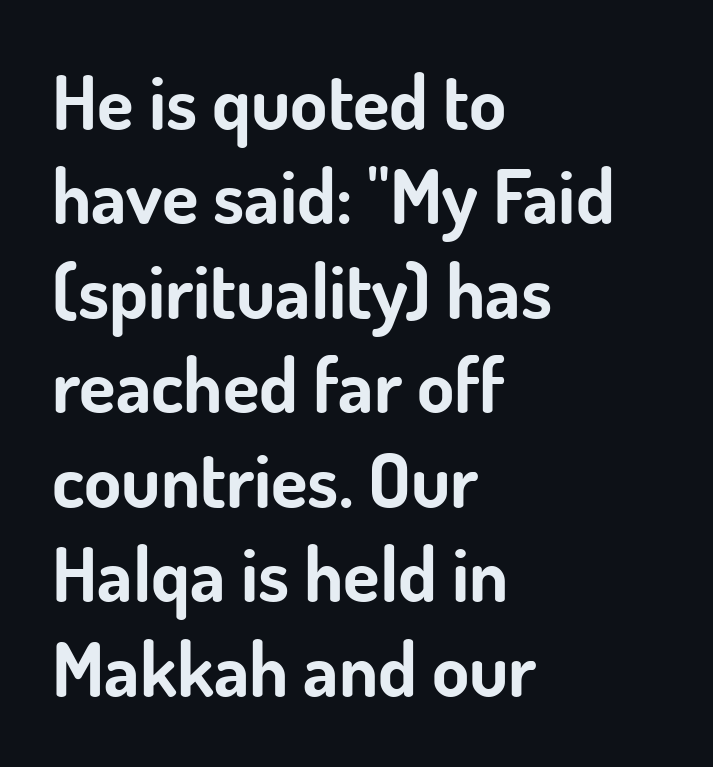
{"serif": "no", "italic": "no", "bold": "yes", "weight": "bold", "width": "normal", "stroke_contrast": "low", "x_height": "small", "monospaced": "no", "underline": "no", "align": "left", "line_spacing": "normal", "line_spacing_ratio": 1.26, "letter_spacing": "normal", "letter_spacing_em": 0.0, "glyph_px": 75}
